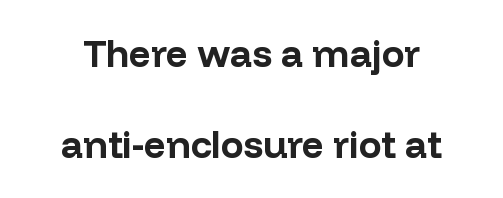
Q: Is the text bold? A: Yes.
Q: Is the text italic (slanted)? A: No, it is upright.
Q: Is the typeface a serif or a sans-serif typeface? A: Sans-serif.
Q: Is the text underlined? A: No.
Q: Is the spacing between letters normal or unusually wide? A: Normal.
Q: Is the spacing between lines tight, normal or loose? A: Loose.
Q: Width (condensed, normal, or wide)? A: Normal.
Q: Stroke contrast? A: Low.
Q: x-height? A: Medium.
Q: Monospaced? A: No.
